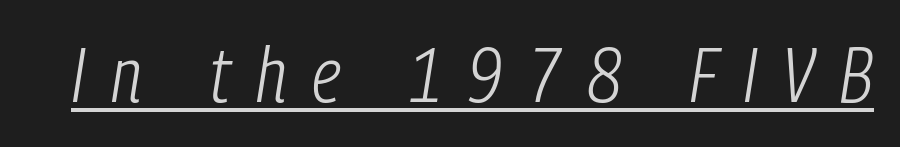
Do the characters align in a grid? No, the font is proportional. The words here are underlined. Weight: not bold — regular or lighter. Inter-character spacing is expanded well beyond the font's built-in metrics. Does the lettering tilt? It does — this is italic.
